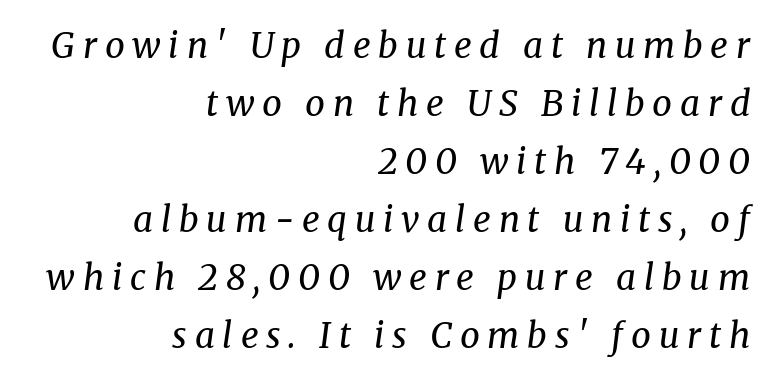
The glyphs in this specimen are seriffed. Every row of glyphs terminates at an identical x-position on the right. Students, observe: this is what conventionally led text looks like. Anything drawn beneath the words? Only blank space. The rendering uses natural spacing where letterforms have individual widths. You can tell it's italic because the verticals aren't actually vertical.
